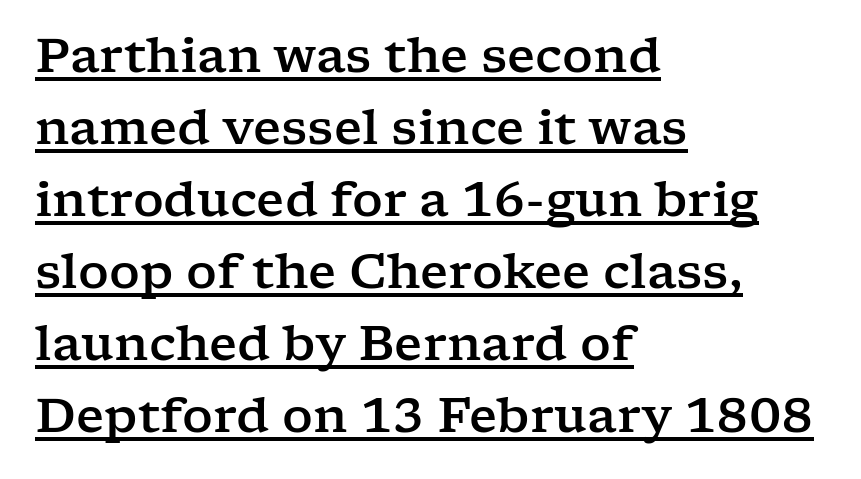
{"serif": "yes", "italic": "no", "width": "wide", "stroke_contrast": "low", "x_height": "medium", "monospaced": "no", "underline": "yes", "align": "left", "line_spacing": "normal", "line_spacing_ratio": 1.5, "letter_spacing": "normal", "letter_spacing_em": 0.0, "glyph_px": 48}
